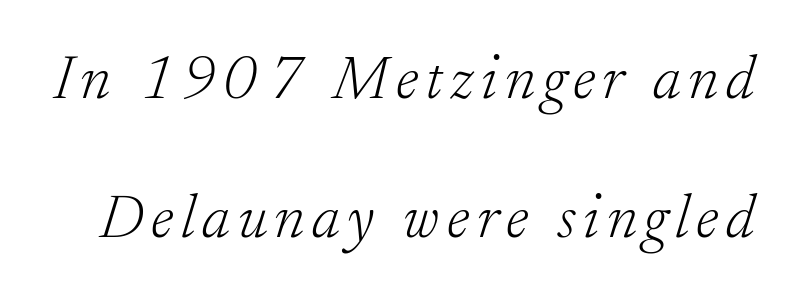
Q: Is the text bold? A: No.
Q: Is the text italic (slanted)? A: Yes, it leans right by about 17 degrees.
Q: Is the typeface a serif or a sans-serif typeface? A: Serif.
Q: Is the text underlined? A: No.
Q: Is the spacing between lines tight, normal or loose? A: Loose.
Q: Width (condensed, normal, or wide)? A: Normal.
Q: Stroke contrast? A: Low.
Q: x-height? A: Small.
Q: Monospaced? A: No.
